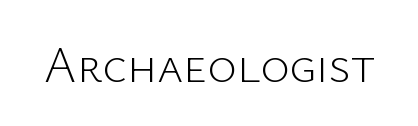
Stroke mass is kept to a normal reading level or below. Has an underline been added? It has not. This sample uses plain, unmodified letter spacing. Vertical strokes here are truly vertical.
